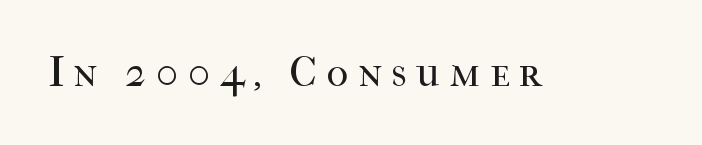
Q: Is the text bold? A: No.
Q: Is the text italic (slanted)? A: No, it is upright.
Q: Is the typeface a serif or a sans-serif typeface? A: Serif.
Q: Is the text underlined? A: No.
Q: Is the spacing between letters normal or unusually wide? A: Unusually wide.
Q: Width (condensed, normal, or wide)? A: Normal.
Q: Stroke contrast? A: High.
Q: x-height? A: Medium.
Q: Monospaced? A: No.
